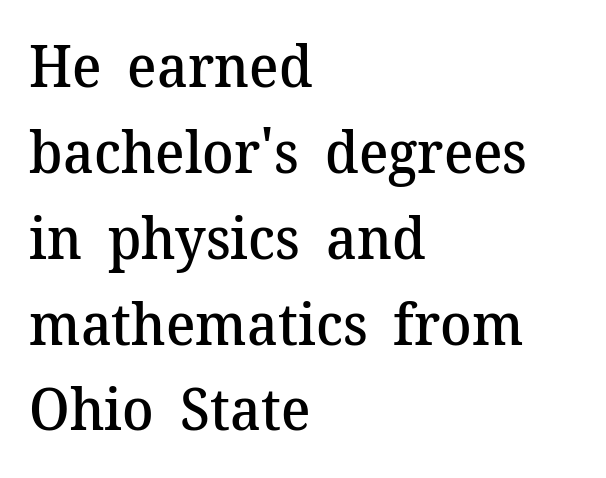
Upright lettering throughout. A typesetter would call this zero additional tracking. Looks like regular typesetting: each glyph gets only the width it needs. This rendering employs a face with finishing strokes, i.e., a serif.
